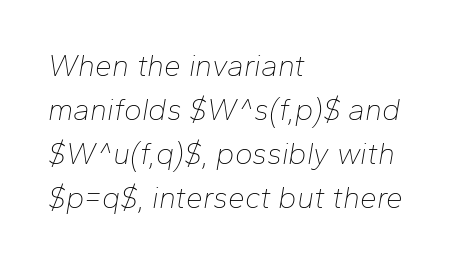
The image shows 30 px thin type, italic (leaning right); set left-aligned, normal line spacing (1.47x), normal letter spacing, not underlined; low stroke contrast and a medium x-height.
